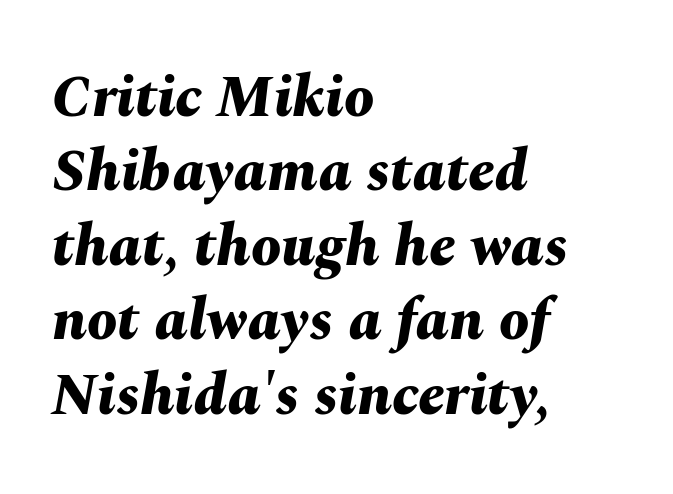
The image shows 60 px bold type, italic (leaning right); set left-aligned, line spacing 1.24x, normal letter spacing, not underlined; medium stroke contrast and a medium x-height.
